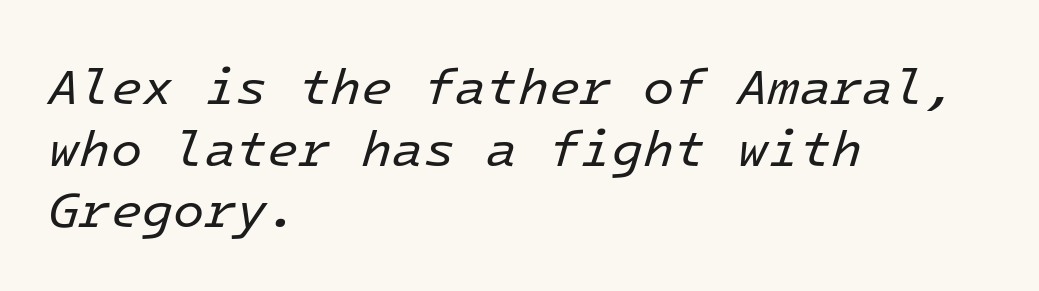
Q: Is the text bold? A: No.
Q: Is the text italic (slanted)? A: Yes, it leans right by about 16 degrees.
Q: Is the text underlined? A: No.
Q: How is the paragraph aligned? A: Left-aligned.
Q: Is the spacing between letters normal or unusually wide? A: Normal.
Q: Width (condensed, normal, or wide)? A: Normal.
Q: Stroke contrast? A: Low.
Q: x-height? A: Medium.
Q: Monospaced? A: Yes.
